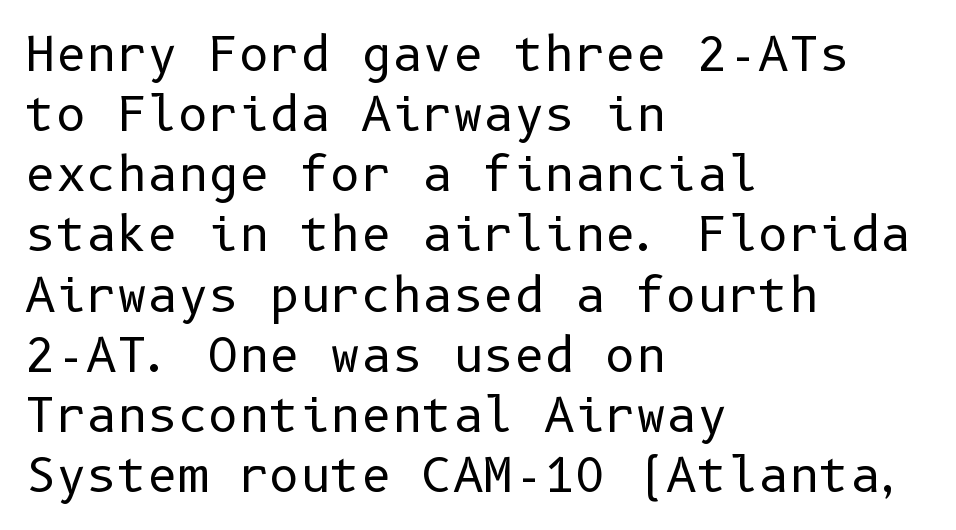
The image shows 47 px regular-weight sans-serif type, upright; set left-aligned, normal line spacing (1.28x), normal letter spacing, not underlined; low stroke contrast and a medium x-height.
